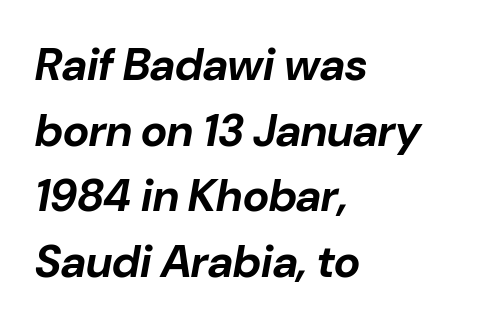
The image shows 45 px bold type, italic (leaning right); set left-aligned, normal line spacing (1.46x), normal letter spacing, not underlined; low stroke contrast and a medium x-height.
